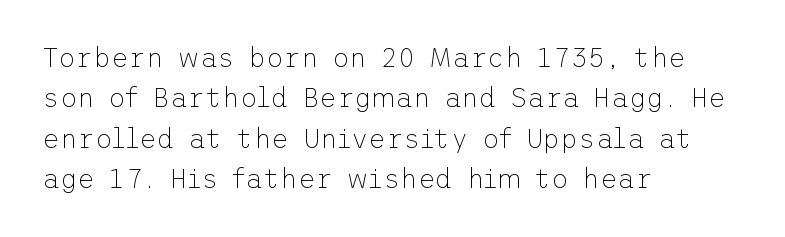
The image shows 27 px text type, upright; set left-aligned, normal line spacing (1.5x), normal letter spacing, not underlined.
